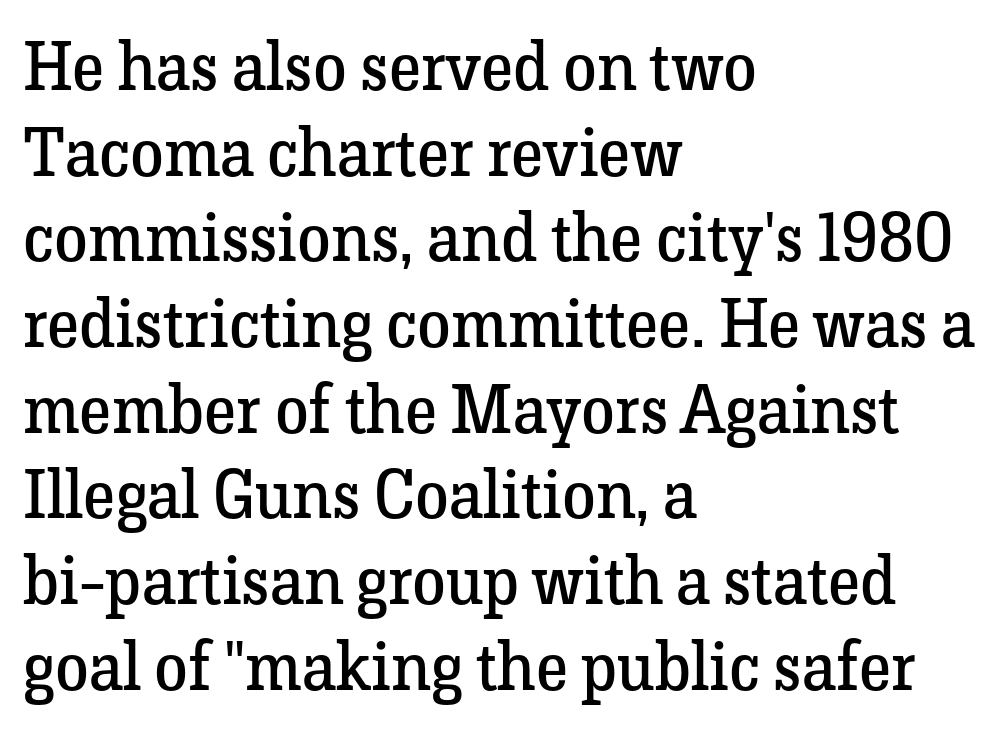
Q: Is the text bold? A: No.
Q: Is the text italic (slanted)? A: No, it is upright.
Q: Is the typeface a serif or a sans-serif typeface? A: Serif.
Q: Is the text underlined? A: No.
Q: How is the paragraph aligned? A: Left-aligned.
Q: Is the spacing between letters normal or unusually wide? A: Normal.
Q: Is the spacing between lines tight, normal or loose? A: Normal.
Q: Width (condensed, normal, or wide)? A: Normal.
Q: Stroke contrast? A: Low.
Q: x-height? A: Medium.
Q: Monospaced? A: No.
